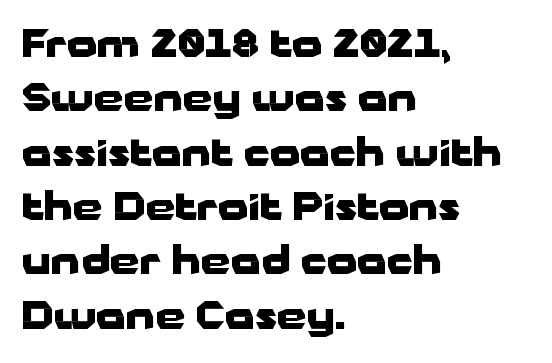
The image shows 38 px heavy, wide sans-serif type, upright; set left-aligned, normal line spacing (1.43x), normal letter spacing, not underlined; low stroke contrast and a medium x-height.
